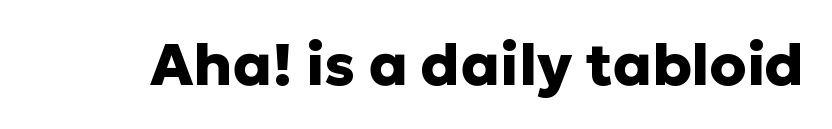
In terms of posture, this sample is upright. Typesetter's note: full bold, strokes at maximum text heaviness. Each word holds together tightly as a unit, with standard inter-letter gaps. The zone under the glyphs is completely vacant.
